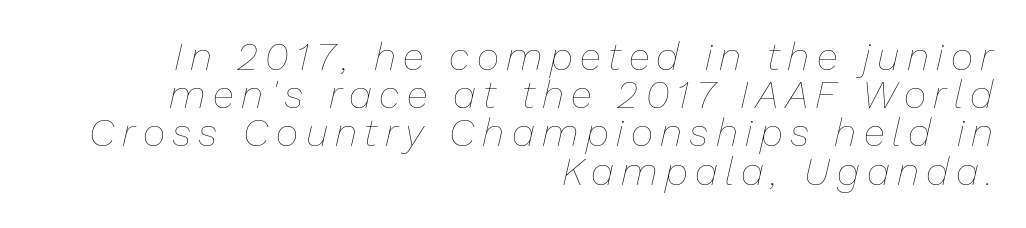
Q: Is the text bold? A: No.
Q: Is the text italic (slanted)? A: Yes, it leans right by about 13 degrees.
Q: Is the text underlined? A: No.
Q: How is the paragraph aligned? A: Right-aligned.
Q: Is the spacing between lines tight, normal or loose? A: Tight.
Q: Width (condensed, normal, or wide)? A: Normal.
Q: Stroke contrast? A: Low.
Q: x-height? A: Medium.
Q: Monospaced? A: No.
